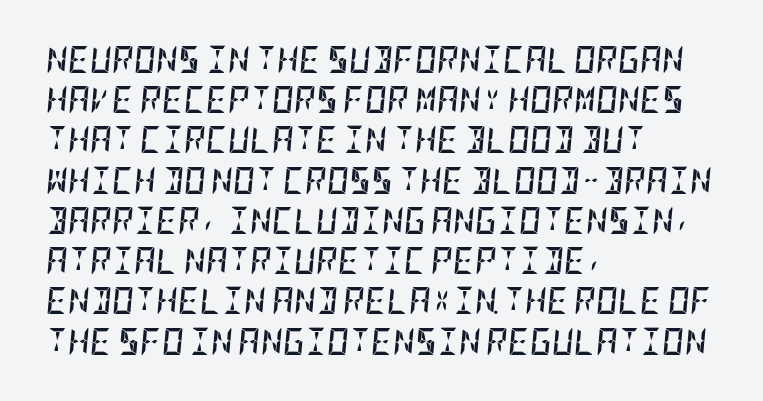
Q: Is the text bold? A: Yes.
Q: Is the text italic (slanted)? A: Yes, it leans right by about 5 degrees.
Q: Is the text underlined? A: No.
Q: How is the paragraph aligned? A: Left-aligned.
Q: Is the spacing between letters normal or unusually wide? A: Normal.
Q: Is the spacing between lines tight, normal or loose? A: Normal.
